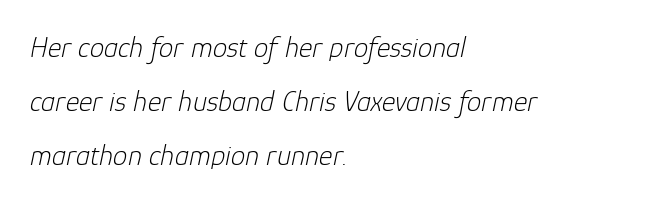
Q: Is the text bold? A: No.
Q: Is the text italic (slanted)? A: Yes, it leans right by about 12 degrees.
Q: Is the text underlined? A: No.
Q: How is the paragraph aligned? A: Left-aligned.
Q: Is the spacing between letters normal or unusually wide? A: Normal.
Q: Width (condensed, normal, or wide)? A: Normal.
Q: Stroke contrast? A: Low.
Q: x-height? A: Medium.
Q: Monospaced? A: No.
